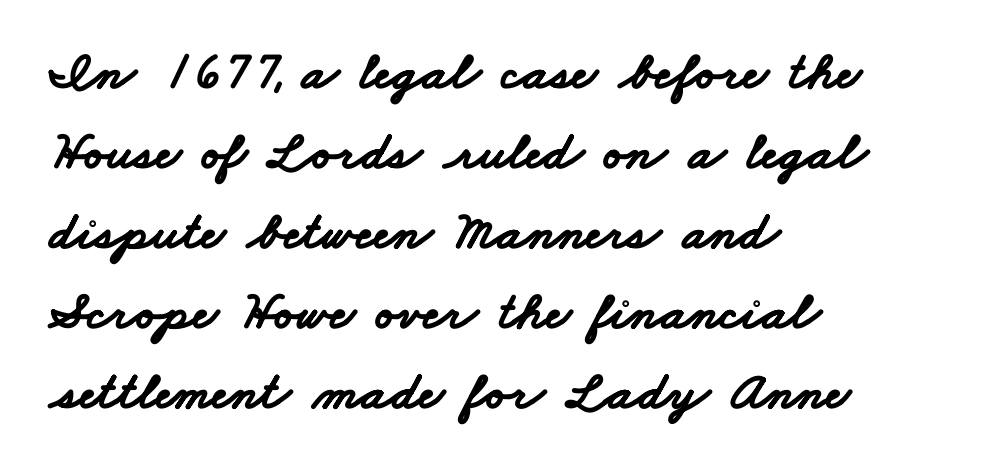
The characters look thick and weighty, a clear bold. Check under the words: just untouched page. This sample has the flowing, uneven cadence of proportional lettering. Look at the tracking — it's just the regular setting, nothing added. The rendering shows plain stroke endings on the letterforms — a sans-serif design.
